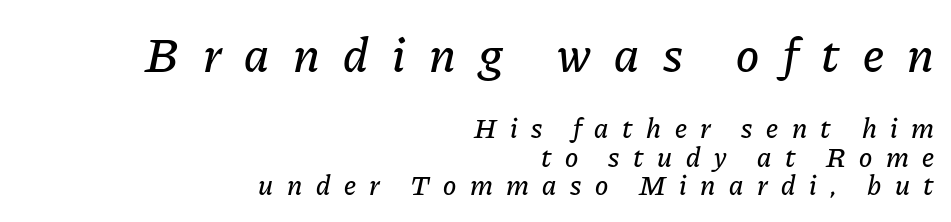
{"italic": "yes", "lean": "right", "slant_degrees": 11, "width": "normal", "stroke_contrast": "low", "x_height": "medium", "monospaced": "no", "underline": "no", "align": "right", "line_spacing": "tight", "line_spacing_ratio": 1.02, "letter_spacing": "wide", "letter_spacing_em": 0.48, "larger_block": "first", "size_ratio": 1.75, "glyph_px": 49}
